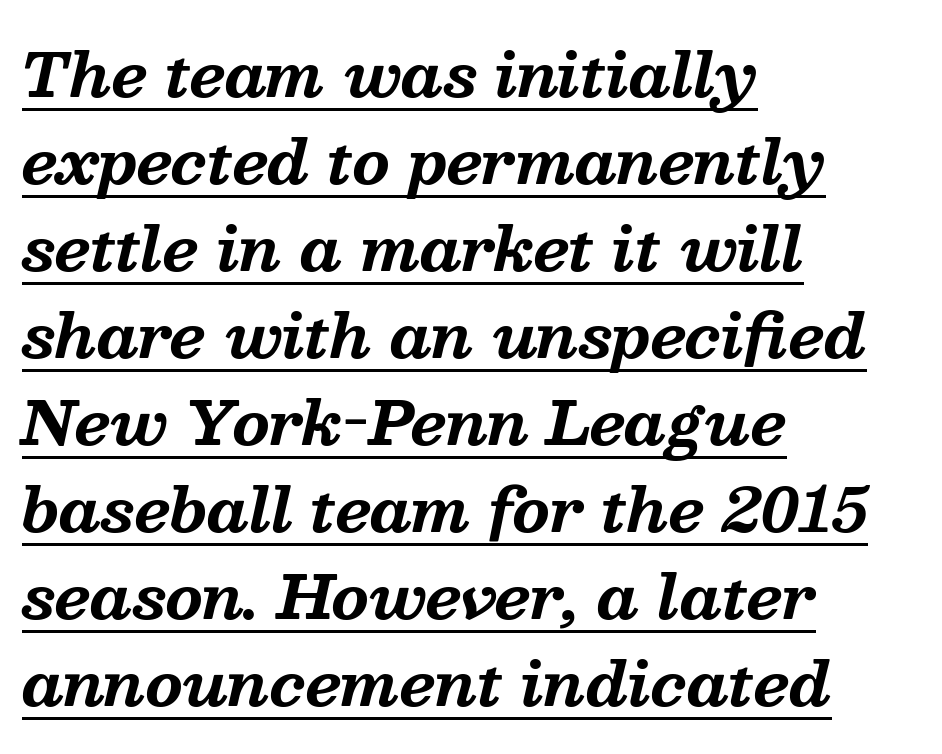
The image shows 60 px bold serif type, italic (leaning right); set left-aligned, normal line spacing (1.45x), normal letter spacing, underlined; medium stroke contrast and a medium x-height.
